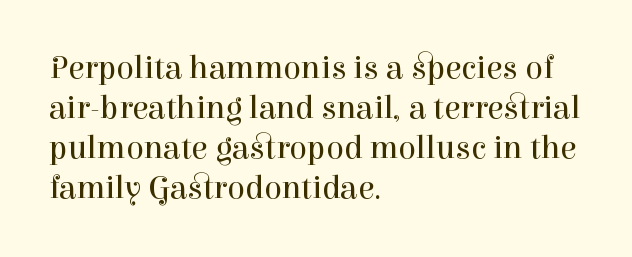
{"serif": "yes", "italic": "no", "bold": "no", "weight": "regular", "width": "normal", "stroke_contrast": "high", "x_height": "medium", "monospaced": "no", "underline": "no", "align": "left", "line_spacing_ratio": 1.21, "letter_spacing": "normal", "letter_spacing_em": 0.0, "glyph_px": 33}
